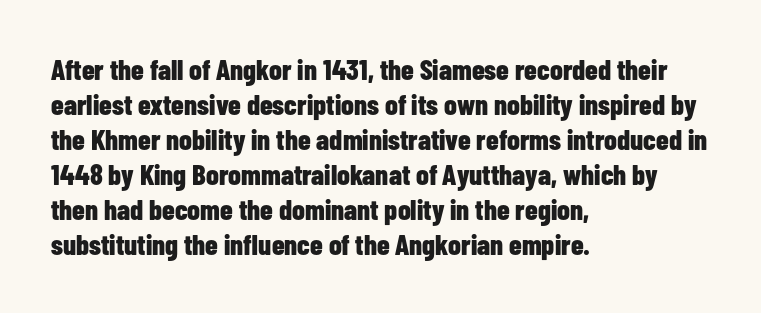
The image shows 29 px bold, condensed sans-serif type, upright; set left-aligned, line spacing 1.21x, normal letter spacing, not underlined; low stroke contrast and a medium x-height.
